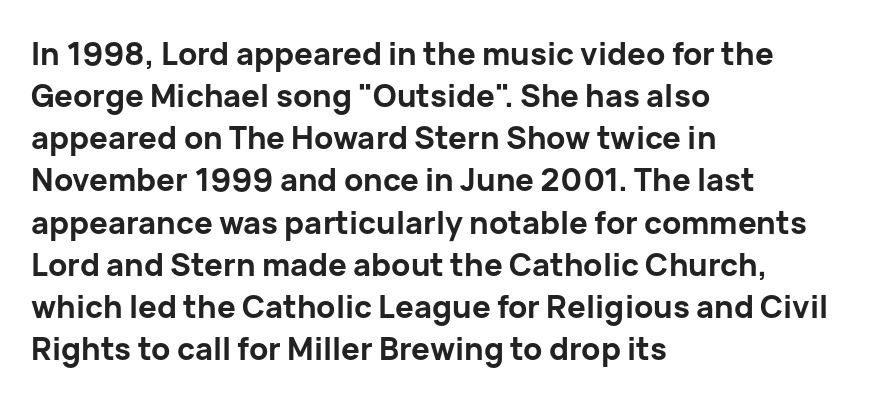
The image shows 31 px bold sans-serif type, upright; set left-aligned, normal line spacing (1.36x), normal letter spacing, not underlined; low stroke contrast and a medium x-height.
